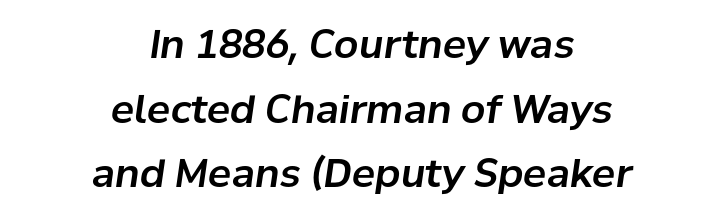
The image shows 39 px text type, italic (leaning right); set centered, normal line spacing (1.66x), normal letter spacing, not underlined; low stroke contrast and a medium x-height.
